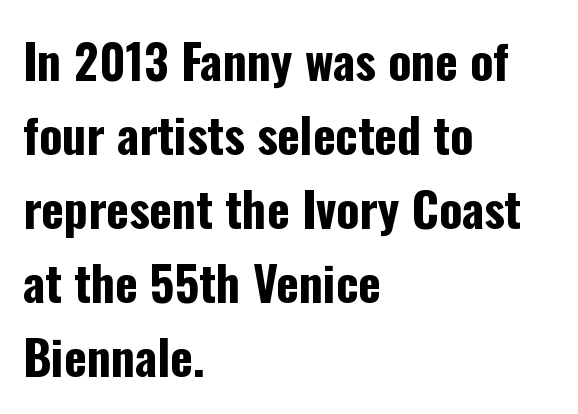
Line beginnings align vertically; line endings do not. The space between consecutive lines is moderate. Vertical strokes here are truly vertical. Examine the stroke ends and you'll find no serifs. How are the letters spaced? Ordinarily, with no added tracking. Type without underlining.
